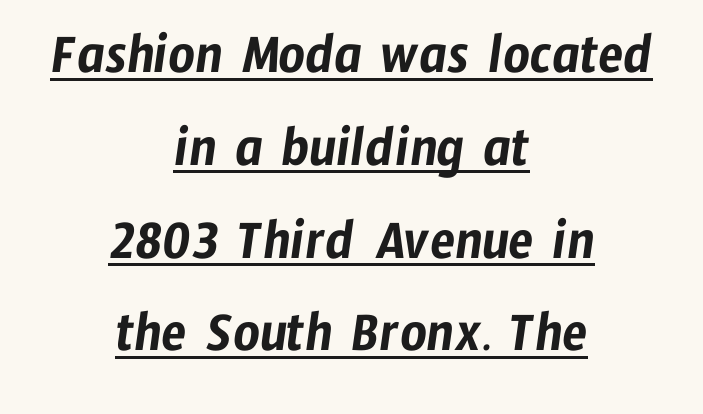
Q: Is the typeface a serif or a sans-serif typeface? A: Sans-serif.
Q: Is the text underlined? A: Yes.
Q: How is the paragraph aligned? A: Centered.
Q: Is the spacing between letters normal or unusually wide? A: Normal.
Q: Is the spacing between lines tight, normal or loose? A: Normal.
Q: Width (condensed, normal, or wide)? A: Condensed.
Q: Stroke contrast? A: Low.
Q: x-height? A: Medium.
Q: Monospaced? A: No.
